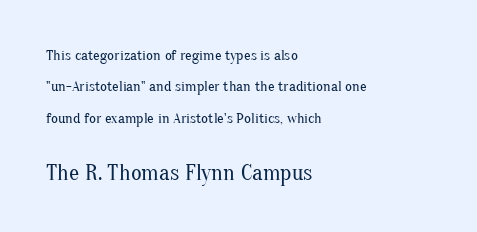
Q: Is the text bold? A: No.
Q: Is the text italic (slanted)? A: No, it is upright.
Q: Is the text underlined? A: No.
Q: How is the paragraph aligned? A: Left-aligned.
Q: Is the spacing between letters normal or unusually wide? A: Normal.
Q: Is the spacing between lines tight, normal or loose? A: Loose.
Q: Which block of text is set in a larger size, the first (top) or the second (bottom)? A: The second (bottom) one.
